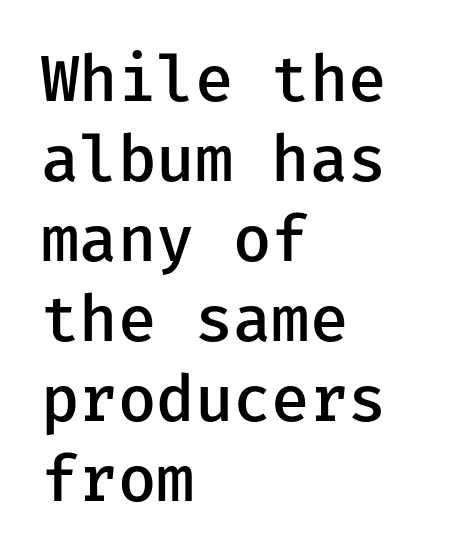
Q: Is the text bold? A: Semi-bold.
Q: Is the text italic (slanted)? A: No, it is upright.
Q: Is the typeface a serif or a sans-serif typeface? A: Sans-serif.
Q: Is the text underlined? A: No.
Q: How is the paragraph aligned? A: Left-aligned.
Q: Is the spacing between letters normal or unusually wide? A: Normal.
Q: Is the spacing between lines tight, normal or loose? A: Normal.
Q: Width (condensed, normal, or wide)? A: Normal.
Q: Stroke contrast? A: Low.
Q: x-height? A: Medium.
